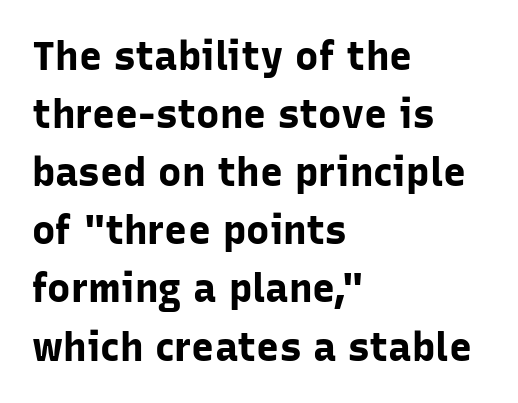
Q: Is the text bold? A: Yes.
Q: Is the text italic (slanted)? A: No, it is upright.
Q: Is the typeface a serif or a sans-serif typeface? A: Sans-serif.
Q: Is the text underlined? A: No.
Q: How is the paragraph aligned? A: Left-aligned.
Q: Is the spacing between letters normal or unusually wide? A: Normal.
Q: Is the spacing between lines tight, normal or loose? A: Normal.
Q: Width (condensed, normal, or wide)? A: Normal.
Q: Stroke contrast? A: Low.
Q: x-height? A: Medium.
Q: Monospaced? A: No.
